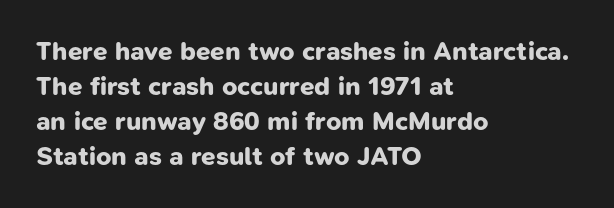
{"bold": "yes", "underline": "no", "align": "left", "line_spacing": "normal", "line_spacing_ratio": 1.34, "letter_spacing": "normal", "letter_spacing_em": 0.0, "glyph_px": 26}
